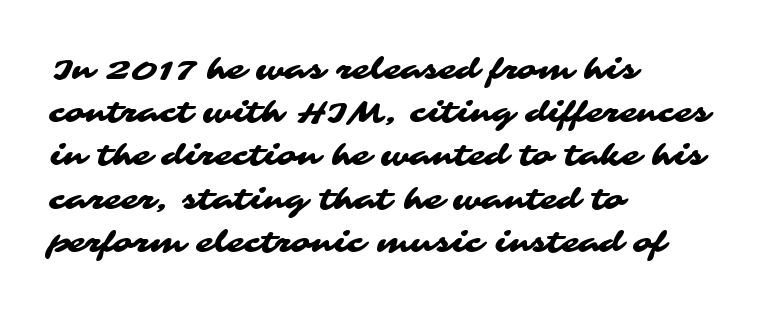
{"serif": "no", "width": "wide", "stroke_contrast": "medium", "x_height": "medium", "monospaced": "no", "underline": "no", "align": "left", "line_spacing": "normal", "line_spacing_ratio": 1.49, "letter_spacing": "normal", "letter_spacing_em": 0.0, "glyph_px": 29}
